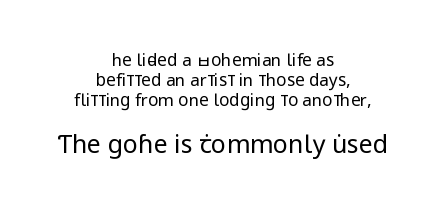
{"italic": "no", "bold": "no", "underline": "no", "align": "center", "line_spacing_ratio": 1.17, "letter_spacing": "normal", "letter_spacing_em": 0.0, "larger_block": "second", "size_ratio": 1.47, "glyph_px": 25}
